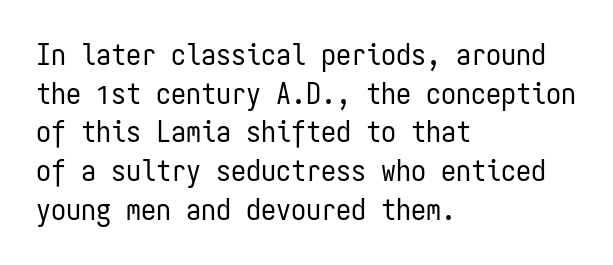
{"serif": "no", "italic": "no", "bold": "no", "weight": "regular", "width": "condensed", "stroke_contrast": "low", "x_height": "medium", "monospaced": "yes", "underline": "no", "align": "left", "line_spacing": "normal", "line_spacing_ratio": 1.29, "letter_spacing": "normal", "letter_spacing_em": 0.0, "glyph_px": 30}
